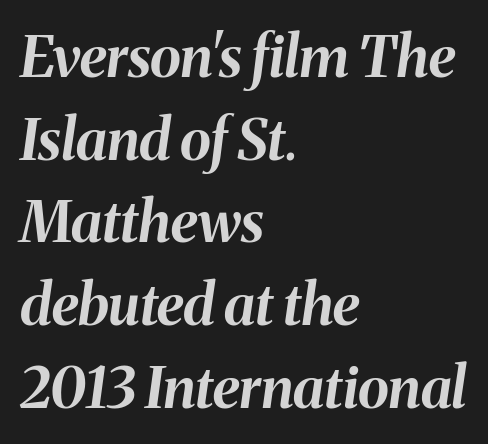
Q: Is the text bold? A: Yes.
Q: Is the text italic (slanted)? A: Yes, it leans right by about 8 degrees.
Q: Is the text underlined? A: No.
Q: How is the paragraph aligned? A: Left-aligned.
Q: Is the spacing between letters normal or unusually wide? A: Normal.
Q: Is the spacing between lines tight, normal or loose? A: Normal.
Q: Width (condensed, normal, or wide)? A: Normal.
Q: Stroke contrast? A: Medium.
Q: x-height? A: Medium.
Q: Monospaced? A: No.
